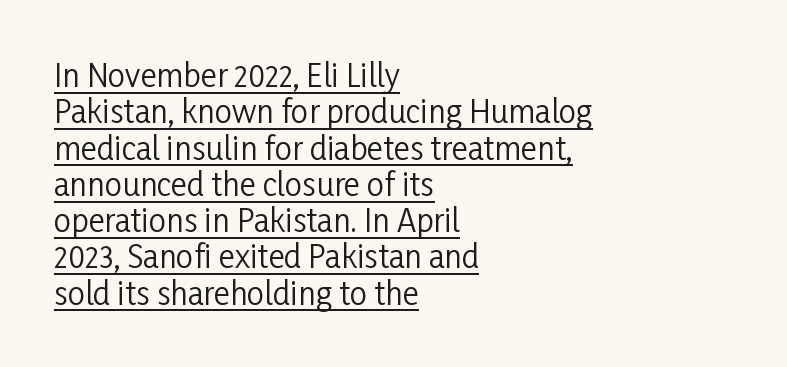
Q: Is the text bold? A: No.
Q: Is the text italic (slanted)? A: No, it is upright.
Q: Is the typeface a serif or a sans-serif typeface? A: Sans-serif.
Q: Is the text underlined? A: Yes.
Q: How is the paragraph aligned? A: Left-aligned.
Q: Is the spacing between letters normal or unusually wide? A: Normal.
Q: Width (condensed, normal, or wide)? A: Condensed.
Q: Stroke contrast? A: Low.
Q: x-height? A: Medium.
Q: Monospaced? A: No.
